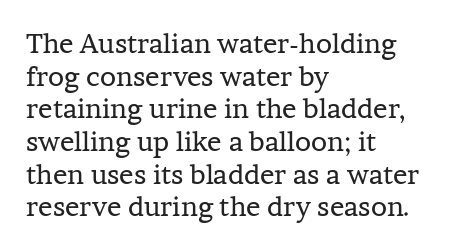
{"italic": "no", "bold": "no", "underline": "no", "align": "left", "line_spacing_ratio": 1.21, "letter_spacing": "normal", "letter_spacing_em": 0.0, "glyph_px": 27}
